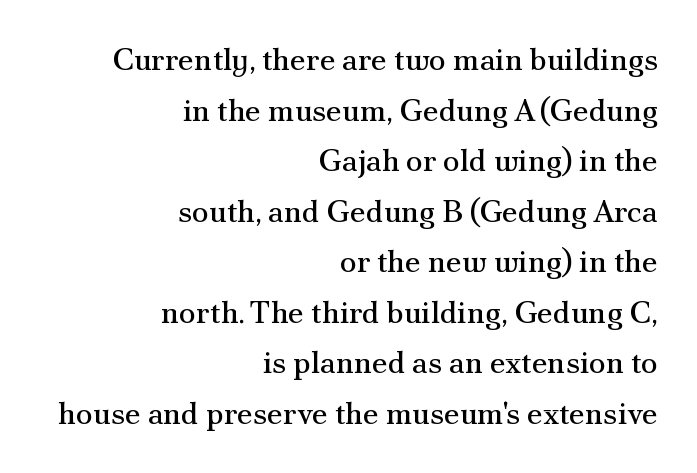
The image shows 31 px regular-weight serif type, upright; set right-aligned, normal line spacing (1.63x), normal letter spacing, not underlined; medium stroke contrast and a small x-height.
